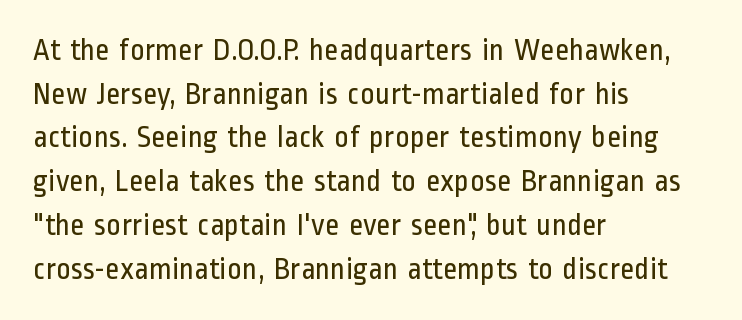
{"serif": "no", "italic": "no", "bold": "no", "weight": "regular", "width": "condensed", "stroke_contrast": "low", "x_height": "medium", "monospaced": "no", "underline": "no", "align": "left", "line_spacing": "normal", "line_spacing_ratio": 1.41, "letter_spacing": "normal", "letter_spacing_em": 0.0, "glyph_px": 31}
